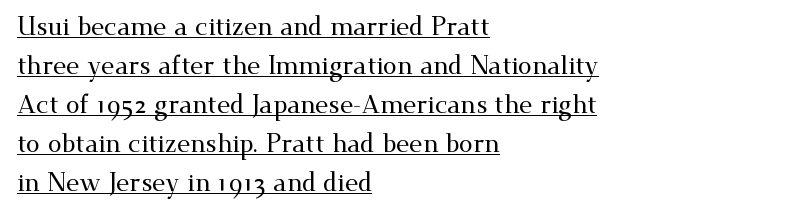
Quick note: interline space is typical. Compared with a centered layout, this one pins lines to the left instead. Notice how the stems are strictly vertical — no italics here. Check the space under the baseline: a stroke is drawn there. The letters sit at their default tracking, neither squeezed nor spread.
